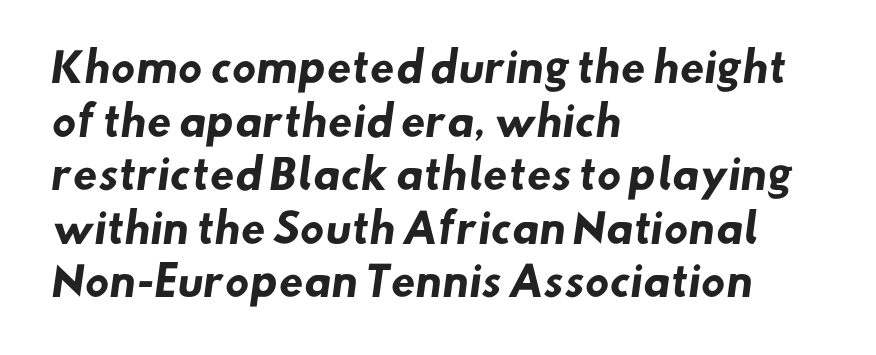
A classic flush-left, rag-right setting is used for this passage. The letters carry no serifs — their stems end cleanly without finishing strokes. Character widths vary here, with narrow letters taking less room than wide ones. Whoever set this chose a conventional vertical rhythm. The passage shown is emphatically bold.
